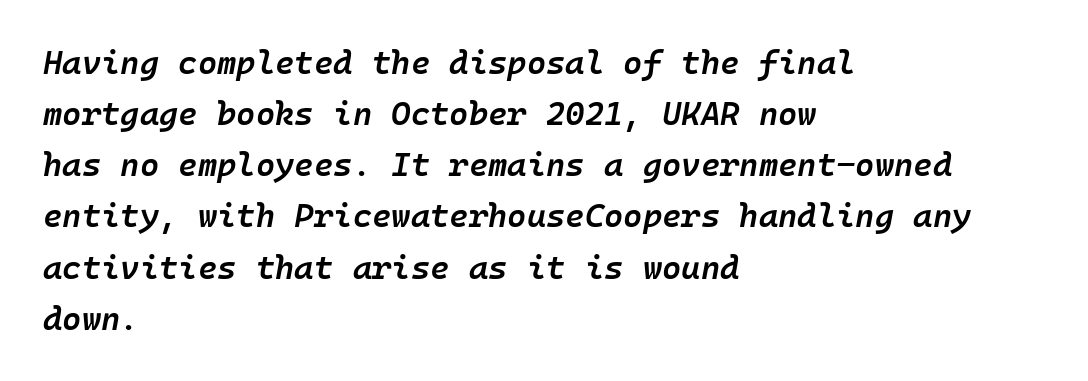
Q: Is the text bold? A: Semi-bold.
Q: Is the text italic (slanted)? A: Yes, it leans right by about 10 degrees.
Q: Is the text underlined? A: No.
Q: How is the paragraph aligned? A: Left-aligned.
Q: Is the spacing between letters normal or unusually wide? A: Normal.
Q: Is the spacing between lines tight, normal or loose? A: Normal.
Q: Width (condensed, normal, or wide)? A: Normal.
Q: Stroke contrast? A: Low.
Q: x-height? A: Medium.
